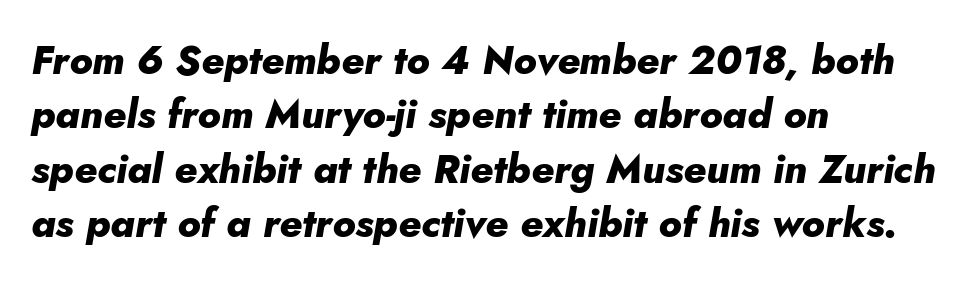
Q: Is the text bold? A: Yes.
Q: Is the text italic (slanted)? A: Yes, it leans right by about 10 degrees.
Q: Is the text underlined? A: No.
Q: How is the paragraph aligned? A: Left-aligned.
Q: Is the spacing between letters normal or unusually wide? A: Normal.
Q: Is the spacing between lines tight, normal or loose? A: Normal.
Q: Width (condensed, normal, or wide)? A: Normal.
Q: Stroke contrast? A: Low.
Q: x-height? A: Small.
Q: Monospaced? A: No.
